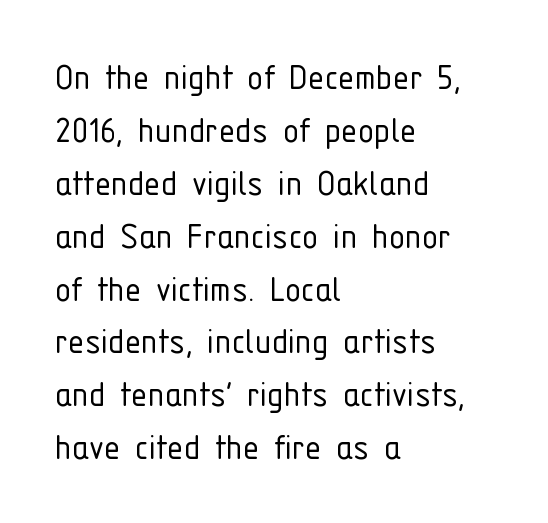
The image shows 41 px light, condensed sans-serif type, upright; set left-aligned, normal line spacing (1.29x), normal letter spacing, not underlined; low stroke contrast and a medium x-height.
